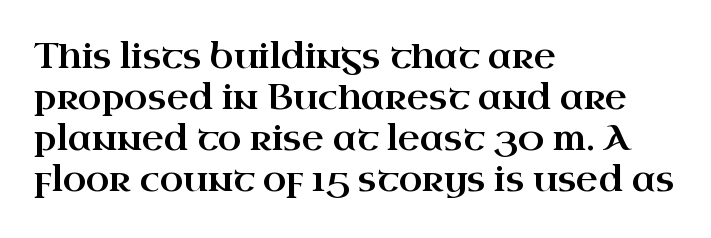
The image shows 34 px wide serif type, upright; set left-aligned, line spacing 1.21x, normal letter spacing, not underlined; high stroke contrast and a small x-height.
